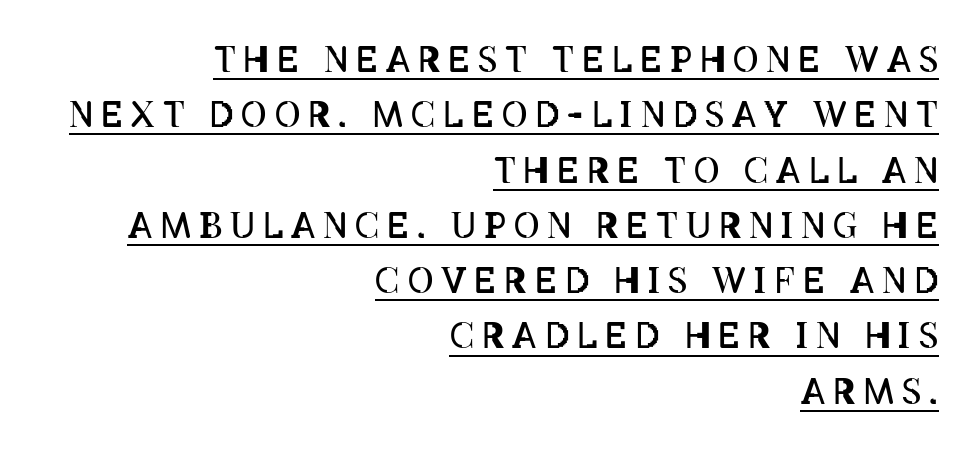
Q: Is the text bold? A: No.
Q: Is the text italic (slanted)? A: No, it is upright.
Q: Is the text underlined? A: Yes.
Q: How is the paragraph aligned? A: Right-aligned.
Q: Is the spacing between letters normal or unusually wide? A: Unusually wide.
Q: Is the spacing between lines tight, normal or loose? A: Normal.
Q: Width (condensed, normal, or wide)? A: Condensed.
Q: Stroke contrast? A: Low.
Q: x-height? A: Large.
Q: Monospaced? A: No.
